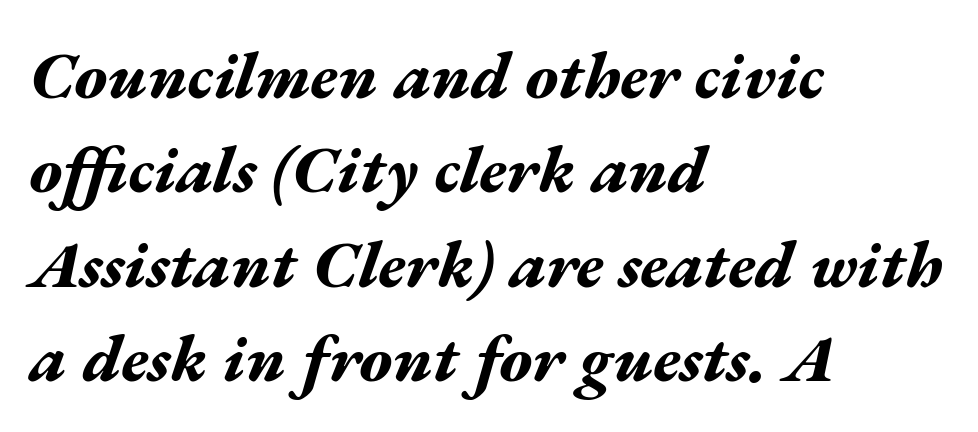
The image shows 67 px bold, wide type, italic (leaning right); set left-aligned, normal line spacing (1.41x), normal letter spacing, not underlined; medium stroke contrast and a medium x-height.
